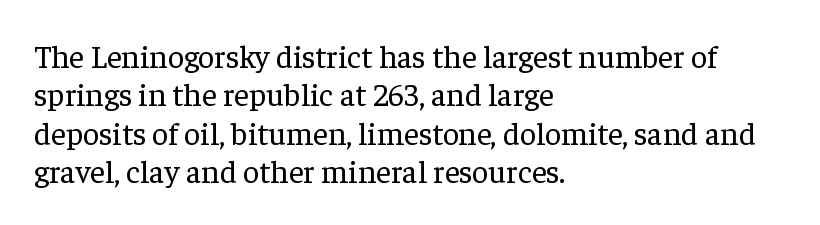
Q: Is the text bold? A: No.
Q: Is the text italic (slanted)? A: No, it is upright.
Q: Is the typeface a serif or a sans-serif typeface? A: Serif.
Q: Is the text underlined? A: No.
Q: How is the paragraph aligned? A: Left-aligned.
Q: Is the spacing between letters normal or unusually wide? A: Normal.
Q: Width (condensed, normal, or wide)? A: Normal.
Q: Stroke contrast? A: Low.
Q: x-height? A: Medium.
Q: Monospaced? A: No.
